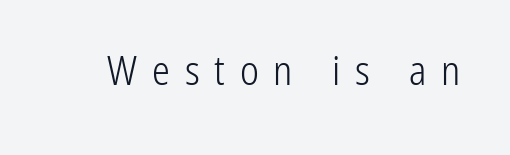
The image shows 40 px light, condensed sans-serif type, upright; set unusually wide letter spacing (+0.37 em), not underlined; low stroke contrast and a medium x-height.
